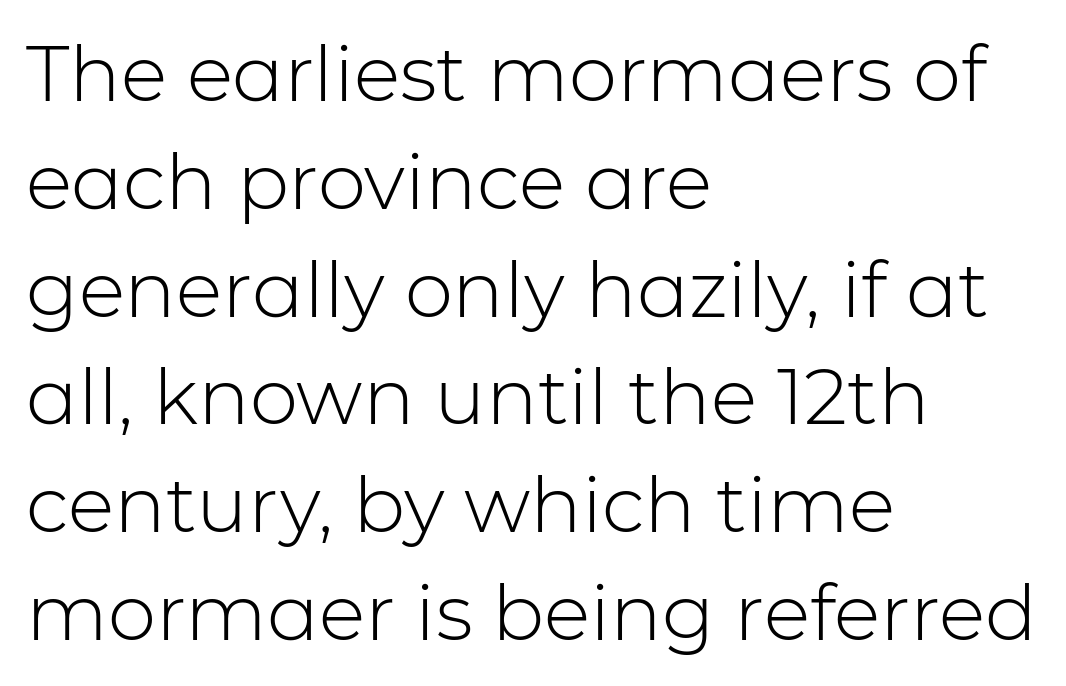
{"serif": "no", "italic": "no", "bold": "no", "weight": "light", "width": "normal", "stroke_contrast": "low", "x_height": "medium", "monospaced": "no", "underline": "no", "align": "left", "line_spacing": "normal", "line_spacing_ratio": 1.4, "letter_spacing": "normal", "letter_spacing_em": 0.0, "glyph_px": 77}
